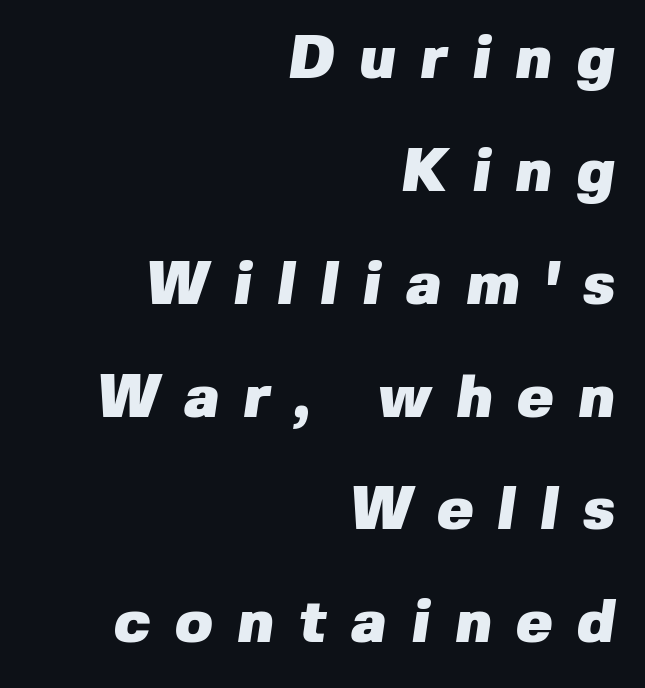
These lines are composed in type without serifs. Heft: maximum for text — a bold. The area under the type is left untouched. Every row of glyphs terminates at an identical x-position on the right.
